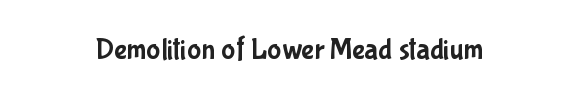
Q: Is the text italic (slanted)? A: No, it is upright.
Q: Is the typeface a serif or a sans-serif typeface? A: Sans-serif.
Q: Is the text underlined? A: No.
Q: Is the spacing between letters normal or unusually wide? A: Normal.
Q: Width (condensed, normal, or wide)? A: Condensed.
Q: Stroke contrast? A: Low.
Q: x-height? A: Medium.
Q: Monospaced? A: No.
